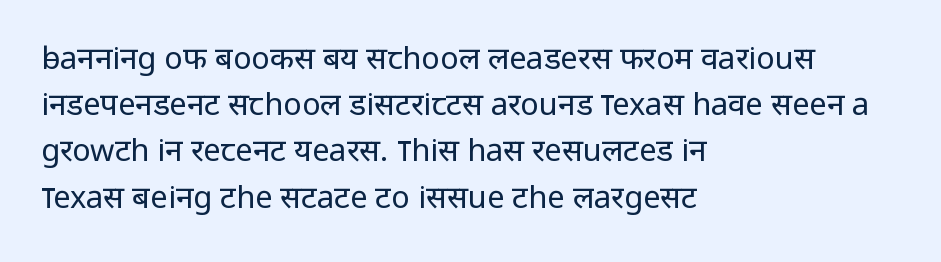
{"serif": "no", "italic": "no", "bold": "no", "weight": "regular", "width": "normal", "stroke_contrast": "low", "x_height": "medium", "monospaced": "no", "underline": "no", "align": "left", "line_spacing": "normal", "line_spacing_ratio": 1.49, "letter_spacing": "normal", "letter_spacing_em": 0.0, "glyph_px": 31}
